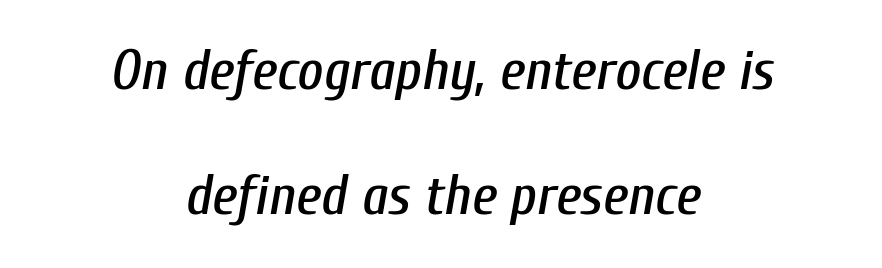
{"italic": "yes", "lean": "right", "slant_degrees": 10, "width": "condensed", "stroke_contrast": "low", "x_height": "medium", "monospaced": "no", "underline": "no", "align": "center", "line_spacing": "loose", "line_spacing_ratio": 2.24, "letter_spacing": "normal", "letter_spacing_em": 0.0, "glyph_px": 56}
